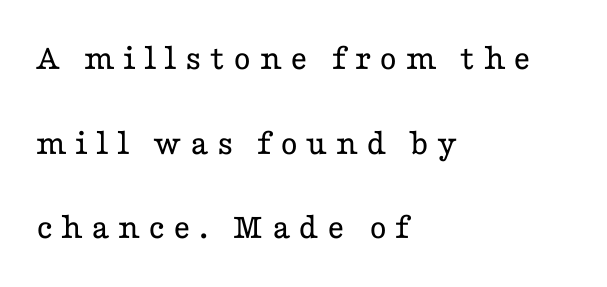
Q: Is the text bold? A: No.
Q: Is the text italic (slanted)? A: No, it is upright.
Q: Is the typeface a serif or a sans-serif typeface? A: Serif.
Q: Is the text underlined? A: No.
Q: How is the paragraph aligned? A: Left-aligned.
Q: Is the spacing between letters normal or unusually wide? A: Unusually wide.
Q: Is the spacing between lines tight, normal or loose? A: Loose.
Q: Width (condensed, normal, or wide)? A: Wide.
Q: Stroke contrast? A: Low.
Q: x-height? A: Medium.
Q: Monospaced? A: No.
